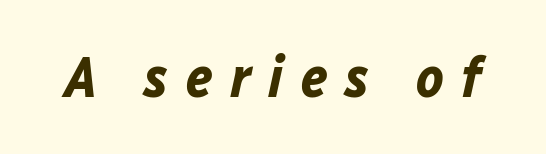
The image shows 58 px bold type, italic (leaning right); set unusually wide letter spacing (+0.3 em), not underlined; low stroke contrast and a medium x-height.
